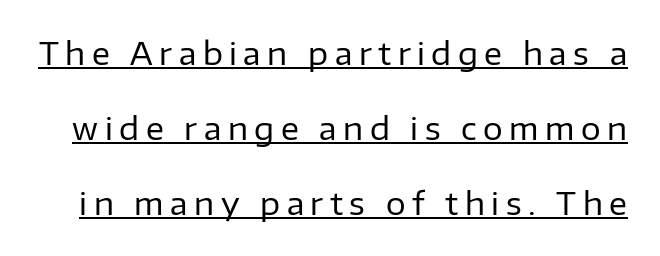
The image shows 31 px regular-weight sans-serif type, upright; set loose line spacing (2.42x), unusually wide letter spacing (+0.21 em), underlined; low stroke contrast and a medium x-height.
